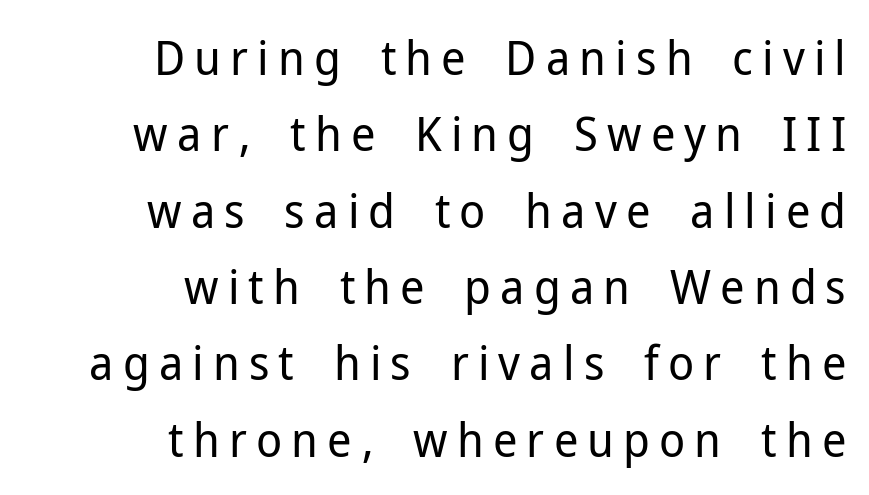
{"serif": "no", "italic": "no", "bold": "no", "weight": "regular", "width": "normal", "stroke_contrast": "low", "x_height": "medium", "monospaced": "no", "underline": "no", "align": "right", "line_spacing": "normal", "line_spacing_ratio": 1.59, "glyph_px": 48}
